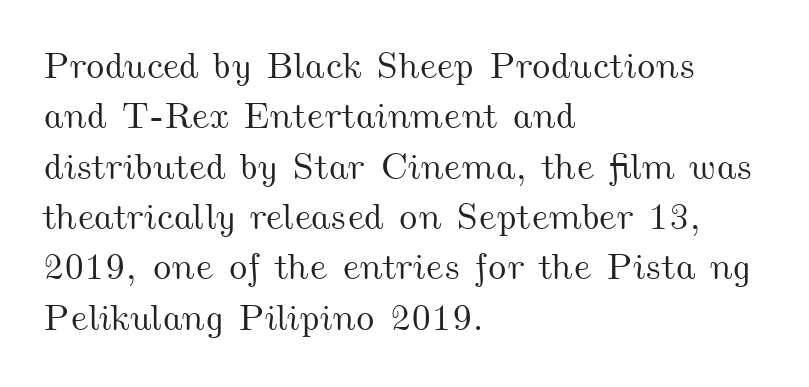
One-word summary of the alignment: left. Nobody touched the tracking dial on this one. These lines sit exactly where default settings would place them. Is this a fixed-width face? No — the glyphs have proportional, varying widths. The string is rendered with underlining switched off.
